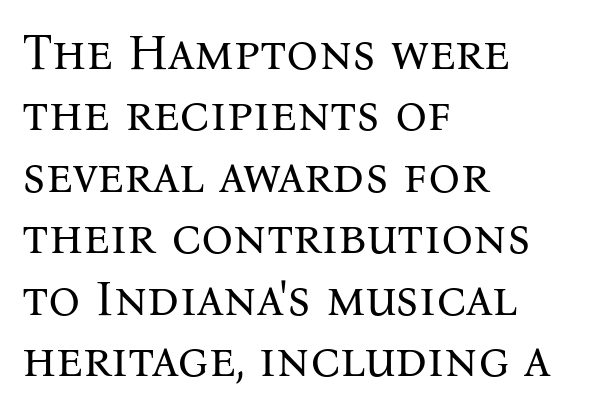
The image shows 50 px regular-weight serif type, upright; set left-aligned, line spacing 1.23x, normal letter spacing, not underlined; medium stroke contrast and a medium x-height.
